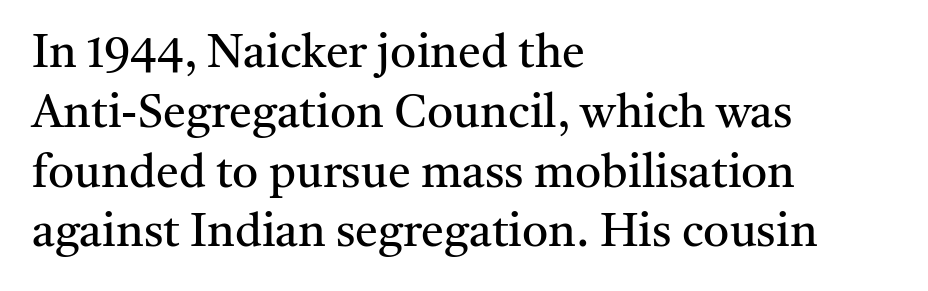
Typeset ragged right — the left edge is the straight one. Stroke terminals: seriffed. Is the letter spacing exaggerated? No — it looks like the ordinary default. The passage shown is not underscored anywhere. If you measured baseline to baseline, you'd find a middling distance.
